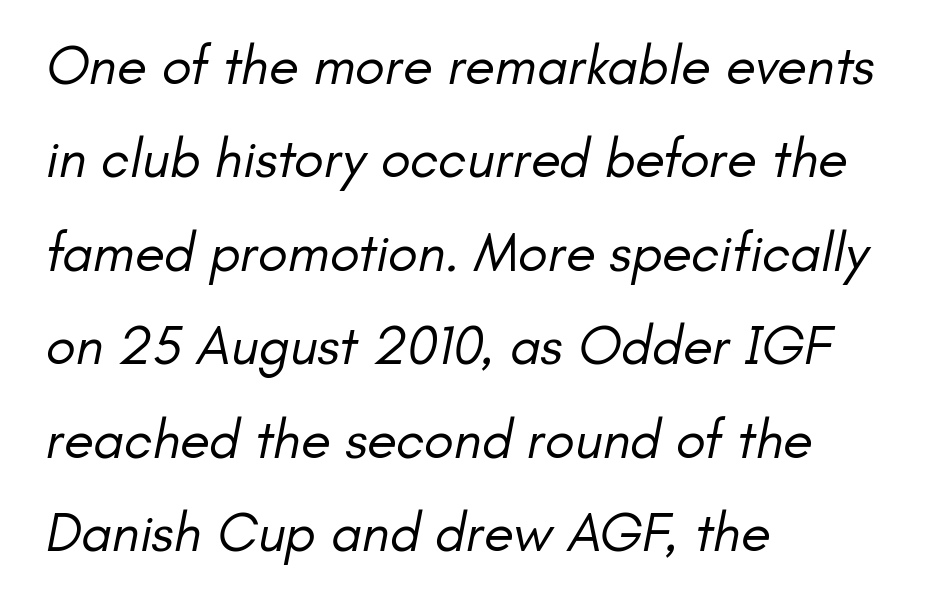
The image shows 55 px regular-weight sans-serif type; set left-aligned, normal line spacing (1.7x), normal letter spacing, not underlined; low stroke contrast and a small x-height.
